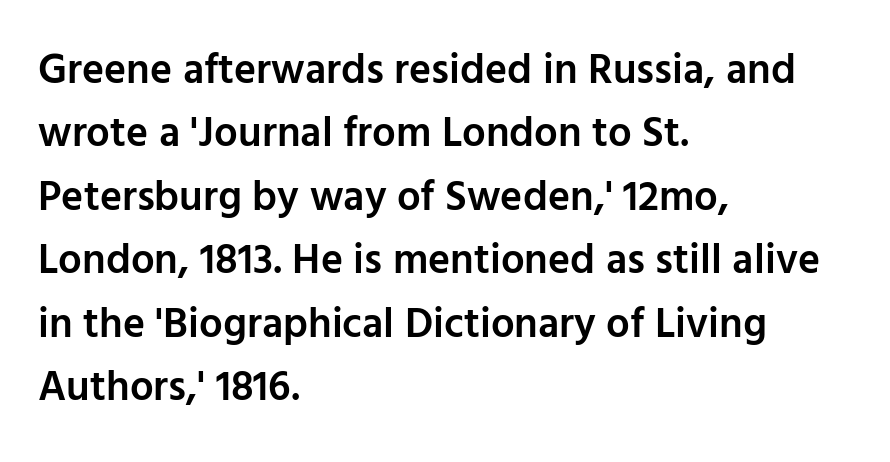
Q: Is the text bold? A: Semi-bold.
Q: Is the text italic (slanted)? A: No, it is upright.
Q: Is the typeface a serif or a sans-serif typeface? A: Sans-serif.
Q: Is the text underlined? A: No.
Q: How is the paragraph aligned? A: Left-aligned.
Q: Is the spacing between letters normal or unusually wide? A: Normal.
Q: Is the spacing between lines tight, normal or loose? A: Normal.
Q: Width (condensed, normal, or wide)? A: Normal.
Q: Stroke contrast? A: Low.
Q: x-height? A: Medium.
Q: Monospaced? A: No.
